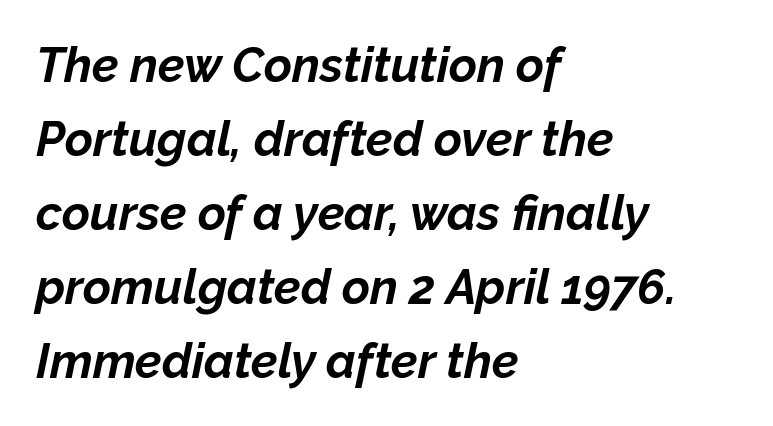
{"italic": "yes", "lean": "right", "slant_degrees": 12, "bold": "yes", "weight": "bold", "width": "normal", "stroke_contrast": "low", "x_height": "medium", "monospaced": "no", "underline": "no", "align": "left", "line_spacing": "normal", "line_spacing_ratio": 1.54, "letter_spacing": "normal", "letter_spacing_em": 0.0, "glyph_px": 48}
